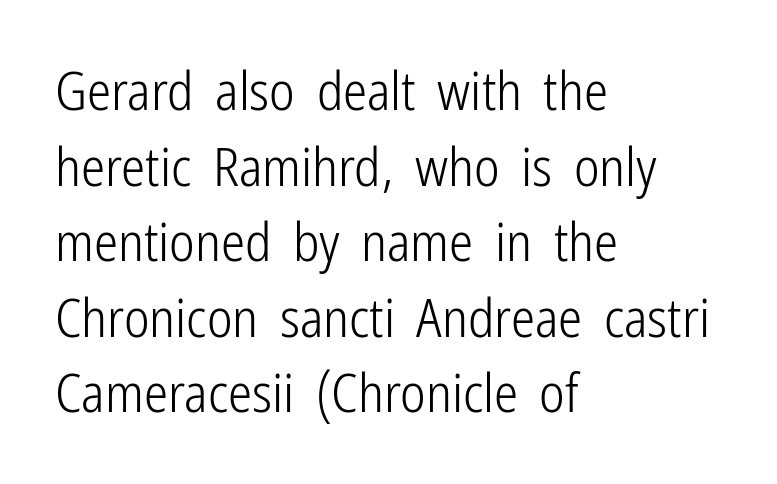
{"serif": "no", "italic": "no", "bold": "no", "weight": "light", "width": "condensed", "stroke_contrast": "low", "x_height": "medium", "monospaced": "no", "underline": "no", "align": "left", "line_spacing": "normal", "line_spacing_ratio": 1.4, "letter_spacing": "normal", "letter_spacing_em": 0.0, "glyph_px": 54}
